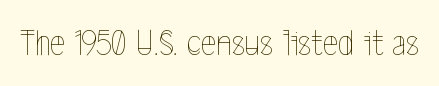
{"italic": "no", "bold": "no", "weight": "thin", "width": "condensed", "x_height": "medium", "monospaced": "no", "underline": "no", "letter_spacing": "normal", "letter_spacing_em": 0.0, "glyph_px": 37}
